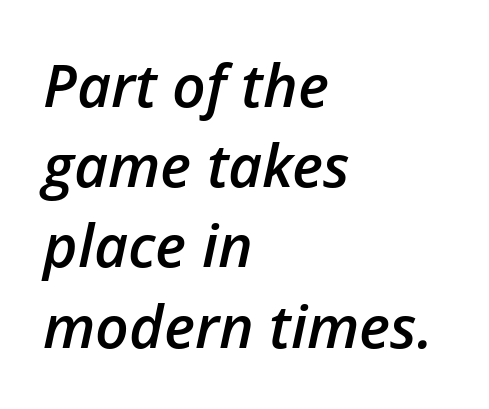
The typesetter chose a ragged-right arrangement here. Honestly, the row spacing looks completely unremarkable. Default kerning and tracking; the words read as compact shapes. Caption: semibold face, moderately heavy strokes.
